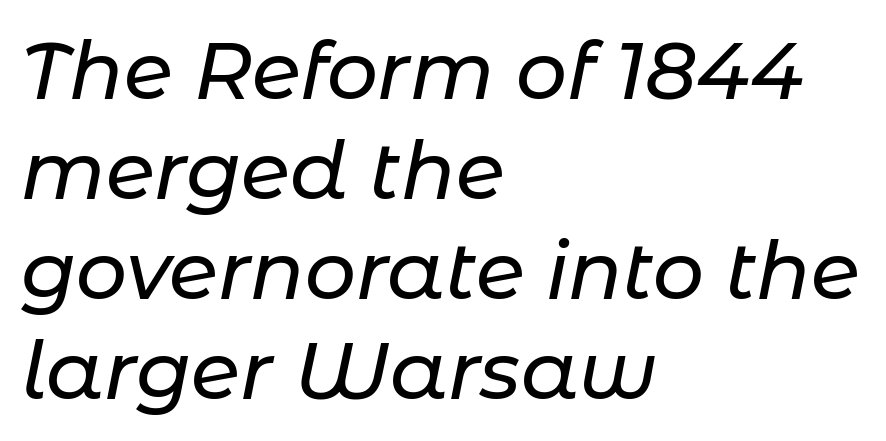
Q: Is the text italic (slanted)? A: Yes, it leans right by about 11 degrees.
Q: Is the text underlined? A: No.
Q: How is the paragraph aligned? A: Left-aligned.
Q: Is the spacing between letters normal or unusually wide? A: Normal.
Q: Is the spacing between lines tight, normal or loose? A: Normal.
Q: Width (condensed, normal, or wide)? A: Normal.
Q: Stroke contrast? A: Low.
Q: x-height? A: Medium.
Q: Monospaced? A: No.
